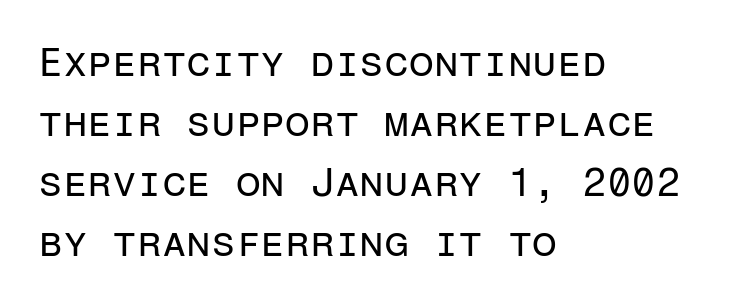
The strokes are not fattened; the text isn't bold. Every character sits straight up, as roman type does. A typesetter would call this leading conventional body-copy spacing. Check where the strokes stop: nothing finishes them off — pure sans.
